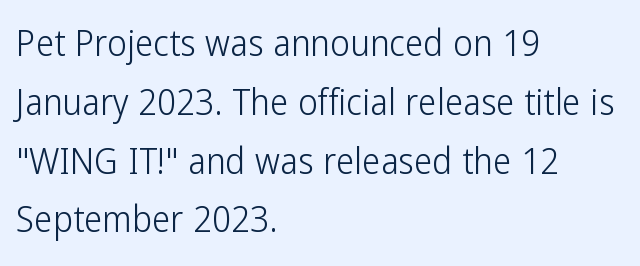
In terms of letterspacing, this is plain default setting. Glance below the letters and you will spot only blank space. Varying glyph widths throughout — classic text-font behaviour. These lines sit exactly where default settings would place them.
